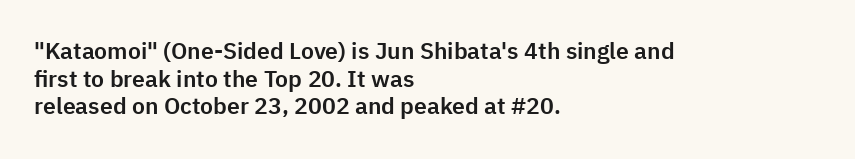
The image shows 23 px text type, upright; set left-aligned, line spacing 1.2x, normal letter spacing, not underlined.
